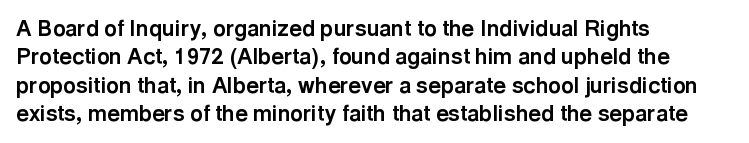
The image shows 22 px bold type, upright; set left-aligned, normal line spacing (1.29x), normal letter spacing, not underlined.
